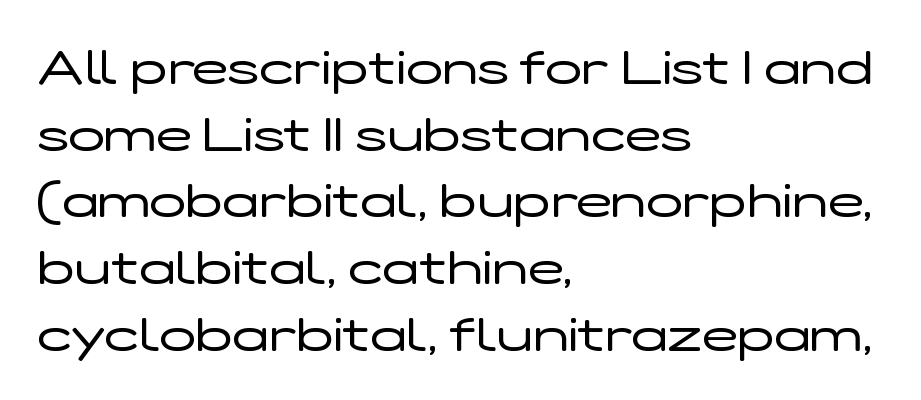
Q: Is the text bold? A: No.
Q: Is the text italic (slanted)? A: No, it is upright.
Q: Is the typeface a serif or a sans-serif typeface? A: Sans-serif.
Q: Is the text underlined? A: No.
Q: How is the paragraph aligned? A: Left-aligned.
Q: Is the spacing between letters normal or unusually wide? A: Normal.
Q: Is the spacing between lines tight, normal or loose? A: Normal.
Q: Width (condensed, normal, or wide)? A: Wide.
Q: Stroke contrast? A: Low.
Q: x-height? A: Medium.
Q: Monospaced? A: No.
